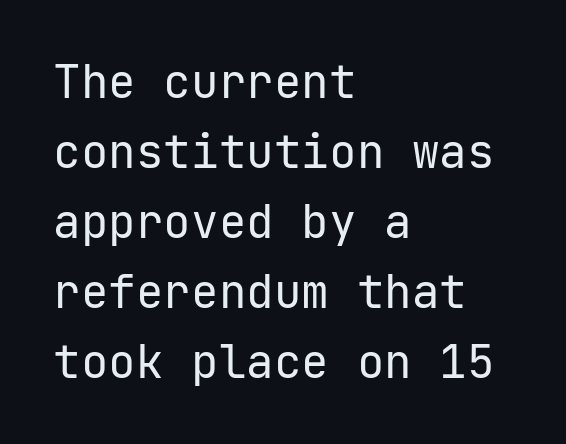
{"serif": "no", "italic": "no", "bold": "no", "weight": "regular", "width": "normal", "stroke_contrast": "low", "x_height": "medium", "monospaced": "yes", "underline": "no", "align": "left", "line_spacing": "normal", "line_spacing_ratio": 1.52, "letter_spacing": "normal", "letter_spacing_em": 0.0, "glyph_px": 46}
